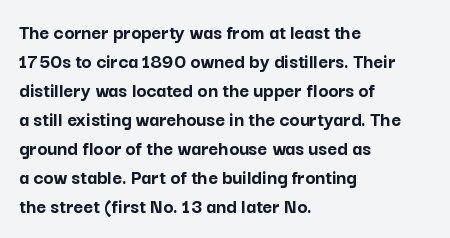
Q: Is the text bold? A: Yes.
Q: Is the text italic (slanted)? A: No, it is upright.
Q: Is the text underlined? A: No.
Q: How is the paragraph aligned? A: Left-aligned.
Q: Is the spacing between letters normal or unusually wide? A: Normal.
Q: Is the spacing between lines tight, normal or loose? A: Normal.
